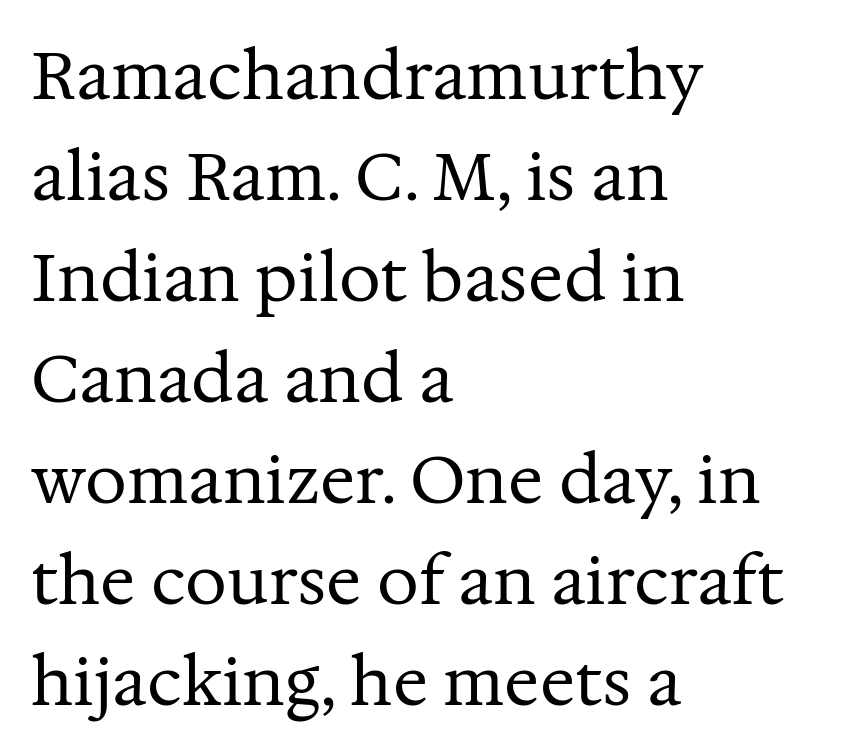
{"serif": "yes", "italic": "no", "bold": "no", "weight": "regular", "width": "normal", "stroke_contrast": "medium", "x_height": "medium", "monospaced": "no", "underline": "no", "align": "left", "line_spacing": "normal", "line_spacing_ratio": 1.53, "letter_spacing": "normal", "letter_spacing_em": 0.0, "glyph_px": 66}
